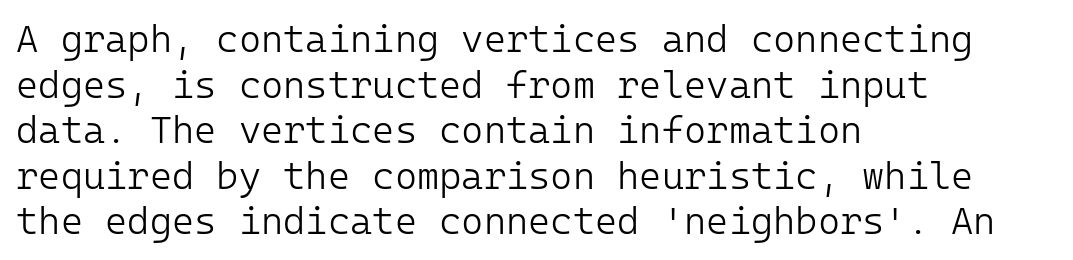
{"serif": "no", "italic": "no", "bold": "no", "weight": "light", "width": "normal", "stroke_contrast": "low", "x_height": "medium", "underline": "no", "align": "left", "line_spacing_ratio": 1.2, "letter_spacing": "normal", "letter_spacing_em": 0.0, "glyph_px": 38}
